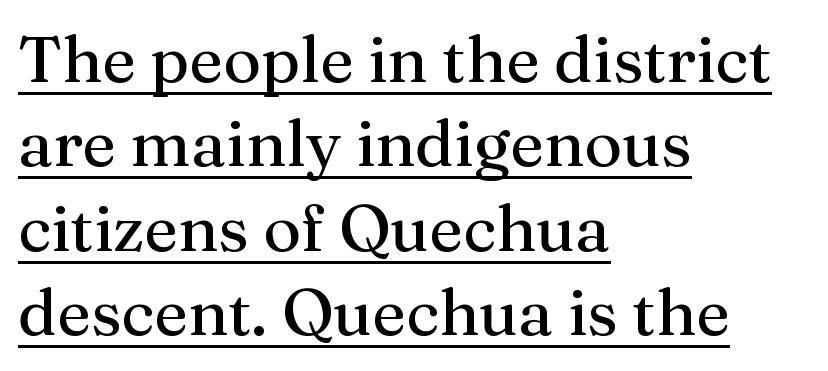
Spacing between characters is what you'd get straight out of the box. Proportional: the letters do not fall into vertical columns. Reading down the column, the eye jumps a familiar distance to each next line. These lines are set flush left with a ragged right edge. Serif or sans? Serif — the stroke terminals have little feet. Beneath each row of characters lies a ruled line.
